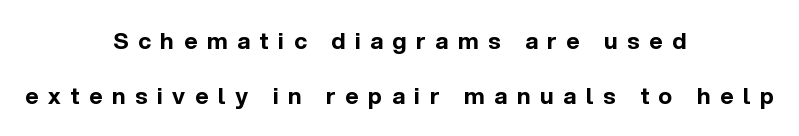
Compared with typical paragraphs, the rows here are farther apart. Plenty of ink on the page — the face is bold. Designer's note — italics off, roman on. Caption: multi-line text, centered on the measure. Between one letter and the next there's a generous, obvious gap. The space beneath each line is pristine and unruled.
